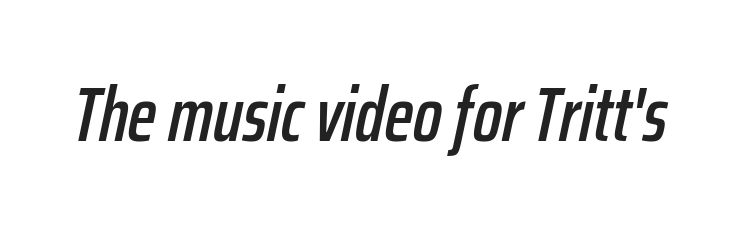
The rendering uses natural spacing where letterforms have individual widths. When letters slant like this, we call the style italic. The face used here is rendered with its standard letterfit. Letters rest on an invisible, unmarked baseline.
